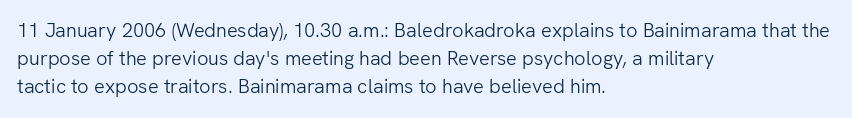
Nobody drew a line under any word here. When letters stand straight like this, we call the style roman or upright. The lines sit at an ordinary, default distance from one another. Summary of weight: not heavy and not bold.
